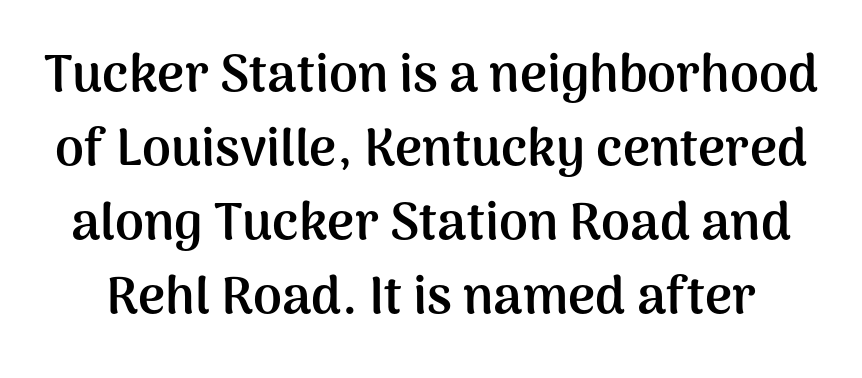
A sans-serif font was chosen for this passage. Its strokes are broad and dark, the hallmark of bold type. Notice how descenders clear the ascenders below comfortably — that's standard leading. Underline: absent. Style check: upright.
